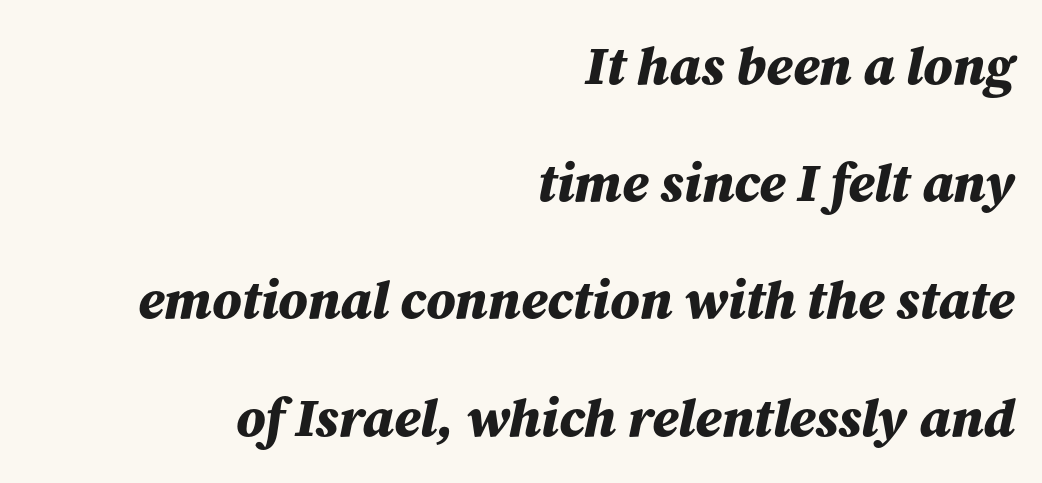
Q: Is the text bold? A: Yes.
Q: Is the text italic (slanted)? A: Yes, it leans right by about 12 degrees.
Q: Is the text underlined? A: No.
Q: How is the paragraph aligned? A: Right-aligned.
Q: Is the spacing between letters normal or unusually wide? A: Normal.
Q: Is the spacing between lines tight, normal or loose? A: Loose.
Q: Width (condensed, normal, or wide)? A: Normal.
Q: Stroke contrast? A: Medium.
Q: x-height? A: Medium.
Q: Monospaced? A: No.
